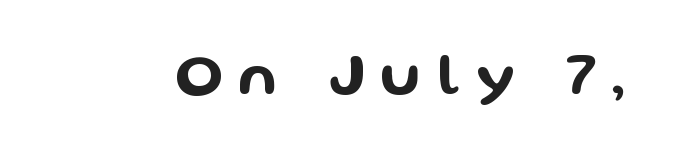
The image shows 60 px wide sans-serif type, upright; set unusually wide letter spacing (+0.27 em), not underlined; low stroke contrast and a medium x-height.
